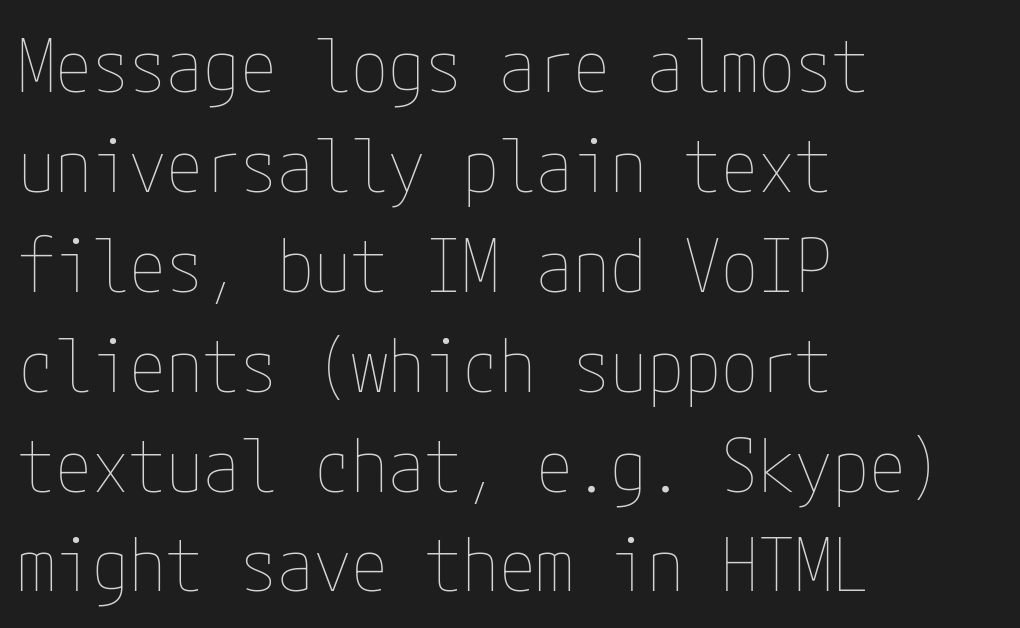
Q: Is the text bold? A: No.
Q: Is the text italic (slanted)? A: No, it is upright.
Q: Is the text underlined? A: No.
Q: How is the paragraph aligned? A: Left-aligned.
Q: Is the spacing between letters normal or unusually wide? A: Normal.
Q: Is the spacing between lines tight, normal or loose? A: Normal.
Q: Width (condensed, normal, or wide)? A: Condensed.
Q: Stroke contrast? A: Low.
Q: x-height? A: Medium.
